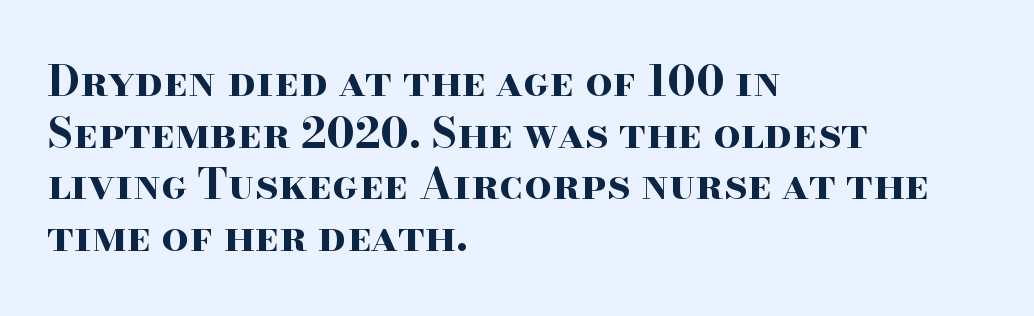
The image shows 43 px bold, wide serif type, upright; set left-aligned, line spacing 1.2x, normal letter spacing, not underlined; high stroke contrast and a small x-height.
